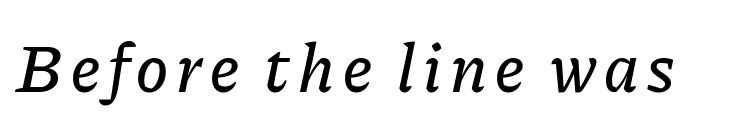
Q: Is the text italic (slanted)? A: Yes, it leans right by about 11 degrees.
Q: Is the text underlined? A: No.
Q: Width (condensed, normal, or wide)? A: Normal.
Q: Stroke contrast? A: Low.
Q: x-height? A: Medium.
Q: Monospaced? A: No.
